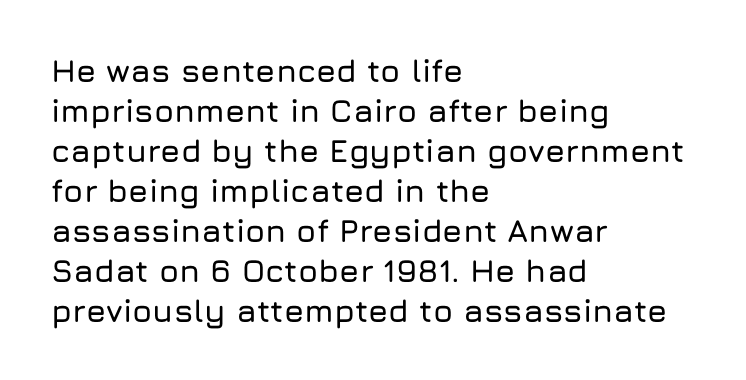
Q: Is the text italic (slanted)? A: No, it is upright.
Q: Is the typeface a serif or a sans-serif typeface? A: Sans-serif.
Q: Is the text underlined? A: No.
Q: How is the paragraph aligned? A: Left-aligned.
Q: Is the spacing between letters normal or unusually wide? A: Normal.
Q: Is the spacing between lines tight, normal or loose? A: Normal.
Q: Width (condensed, normal, or wide)? A: Normal.
Q: Stroke contrast? A: Low.
Q: x-height? A: Medium.
Q: Monospaced? A: No.
